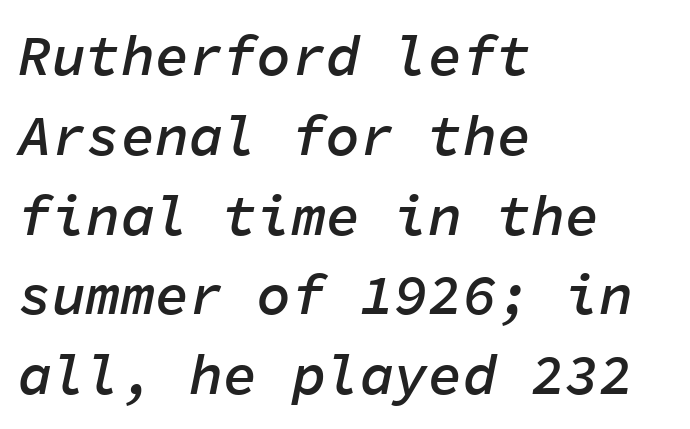
Q: Is the text bold? A: Semi-bold.
Q: Is the text italic (slanted)? A: Yes, it leans right by about 11 degrees.
Q: Is the text underlined? A: No.
Q: How is the paragraph aligned? A: Left-aligned.
Q: Is the spacing between letters normal or unusually wide? A: Normal.
Q: Is the spacing between lines tight, normal or loose? A: Normal.
Q: Width (condensed, normal, or wide)? A: Normal.
Q: Stroke contrast? A: Low.
Q: x-height? A: Medium.
Q: Monospaced? A: Yes.
